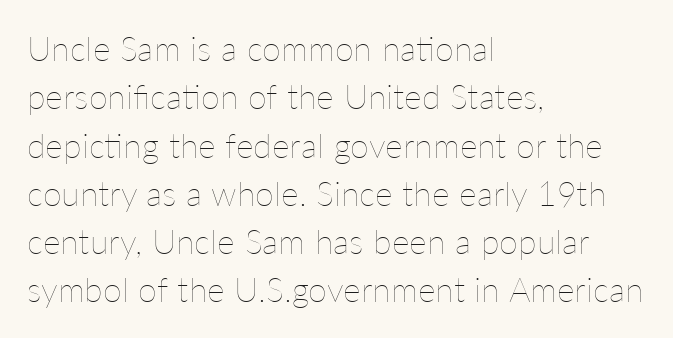
Q: Is the text bold? A: No.
Q: Is the text italic (slanted)? A: No, it is upright.
Q: Is the text underlined? A: No.
Q: How is the paragraph aligned? A: Left-aligned.
Q: Is the spacing between letters normal or unusually wide? A: Normal.
Q: Is the spacing between lines tight, normal or loose? A: Normal.
Q: Width (condensed, normal, or wide)? A: Normal.
Q: Stroke contrast? A: Low.
Q: x-height? A: Medium.
Q: Monospaced? A: No.
